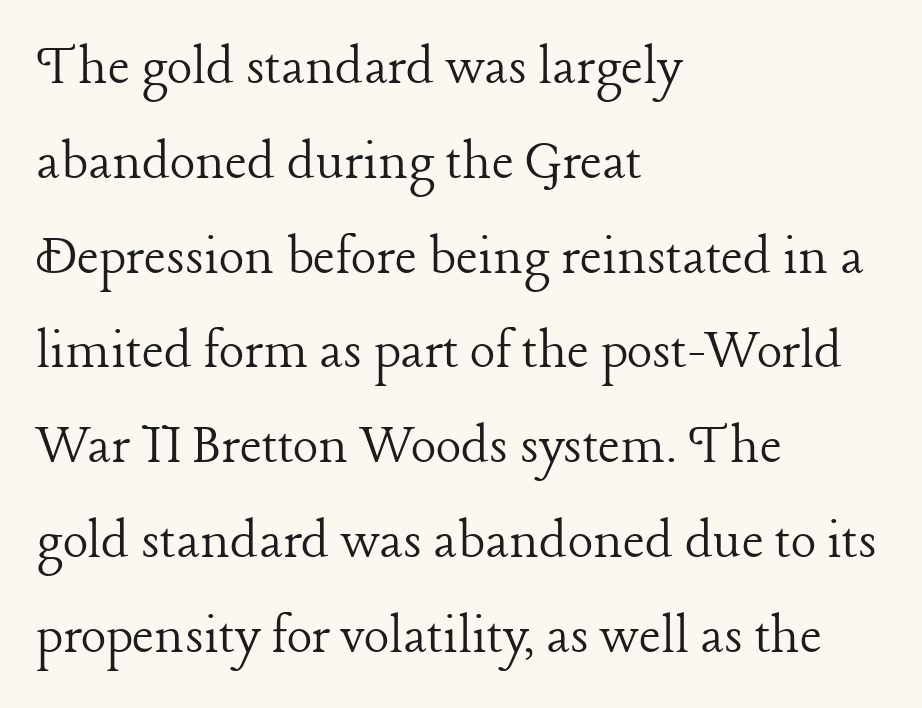
{"serif": "yes", "italic": "no", "bold": "no", "weight": "light", "width": "normal", "stroke_contrast": "low", "x_height": "medium", "monospaced": "no", "underline": "no", "align": "left", "line_spacing": "normal", "line_spacing_ratio": 1.58, "letter_spacing": "normal", "letter_spacing_em": 0.0, "glyph_px": 60}
